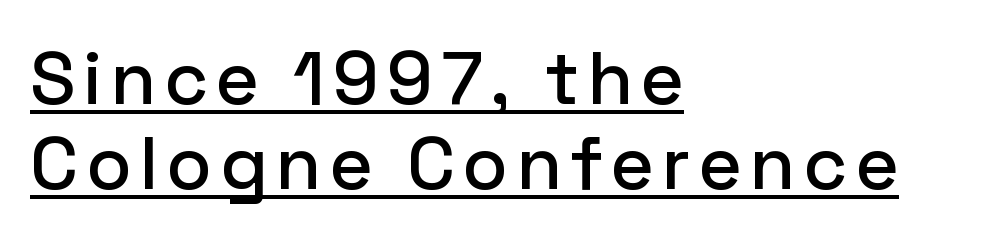
{"serif": "no", "italic": "no", "width": "normal", "stroke_contrast": "low", "x_height": "medium", "monospaced": "no", "underline": "yes", "align": "left", "line_spacing": "tight", "line_spacing_ratio": 1.14, "glyph_px": 75}
